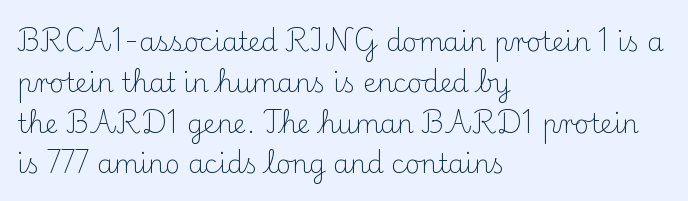
Q: Is the text bold? A: No.
Q: Is the text italic (slanted)? A: No, it is upright.
Q: Is the text underlined? A: No.
Q: How is the paragraph aligned? A: Left-aligned.
Q: Is the spacing between letters normal or unusually wide? A: Normal.
Q: Is the spacing between lines tight, normal or loose? A: Normal.
